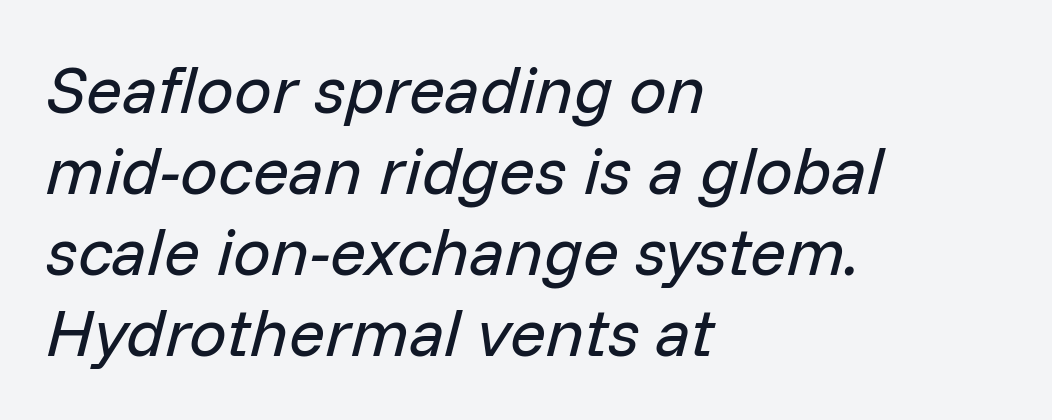
The image shows 67 px regular-weight type, italic (leaning right); set left-aligned, line spacing 1.21x, normal letter spacing, not underlined; low stroke contrast and a medium x-height.
